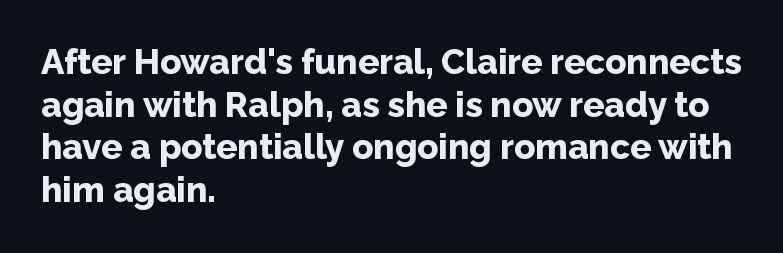
{"serif": "no", "italic": "no", "bold": "yes", "weight": "bold", "width": "normal", "stroke_contrast": "low", "x_height": "medium", "monospaced": "no", "underline": "no", "align": "left", "line_spacing_ratio": 1.22, "letter_spacing": "normal", "letter_spacing_em": 0.0, "glyph_px": 35}
